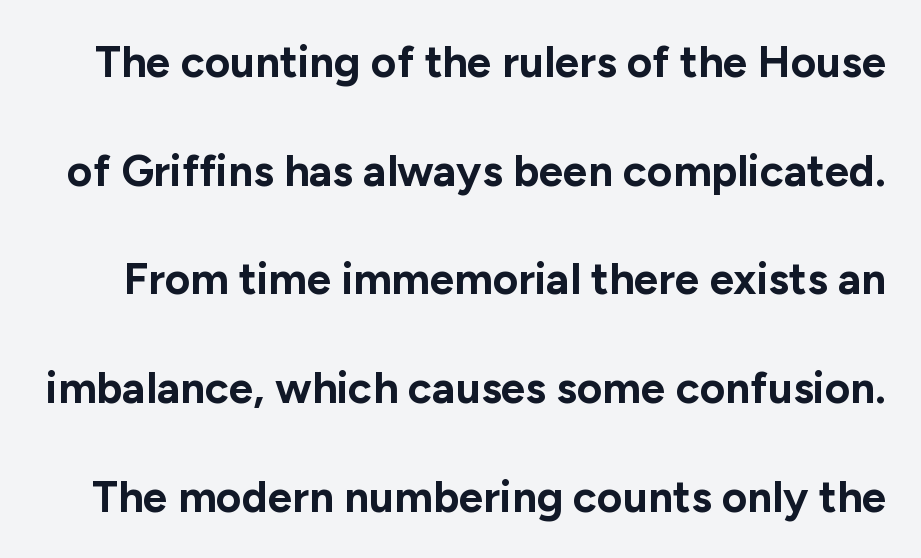
Q: Is the text bold? A: Yes.
Q: Is the text italic (slanted)? A: No, it is upright.
Q: Is the typeface a serif or a sans-serif typeface? A: Sans-serif.
Q: Is the text underlined? A: No.
Q: Is the spacing between letters normal or unusually wide? A: Normal.
Q: Is the spacing between lines tight, normal or loose? A: Loose.
Q: Width (condensed, normal, or wide)? A: Normal.
Q: Stroke contrast? A: Low.
Q: x-height? A: Medium.
Q: Monospaced? A: No.
